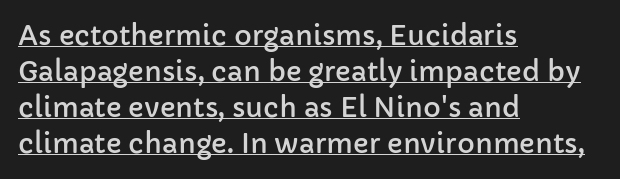
{"italic": "no", "underline": "yes", "align": "left", "line_spacing": "normal", "line_spacing_ratio": 1.33, "letter_spacing": "normal", "letter_spacing_em": 0.0, "glyph_px": 27}
